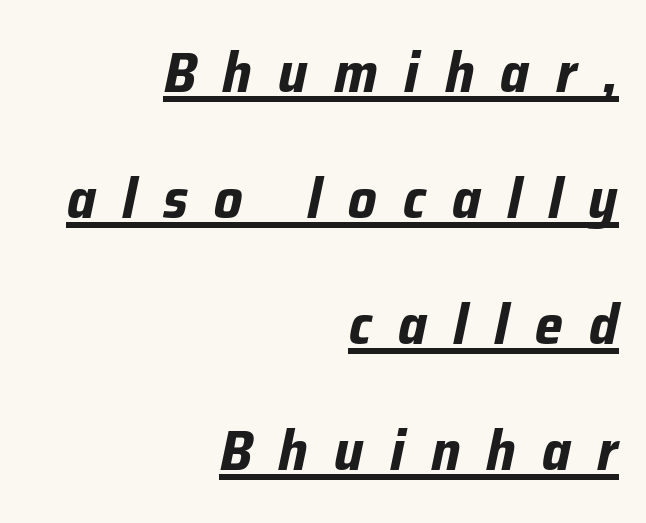
Here the designer chose a conventional face with non-uniform glyph widths. Honestly, the letter spacing is so wide it's the main thing you notice. Reading down the column, the eye jumps a long way to each next line. Line ends are locked; line starts wander. Weight: bold. Decoration check: the copy is underlined.
